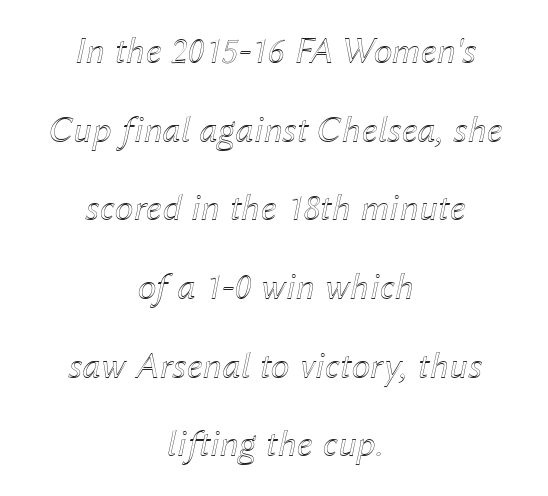
{"italic": "yes", "lean": "right", "slant_degrees": 12, "width": "normal", "x_height": "medium", "monospaced": "no", "underline": "no", "align": "center", "line_spacing": "loose", "line_spacing_ratio": 2.07, "letter_spacing": "normal", "letter_spacing_em": 0.0, "glyph_px": 38}
